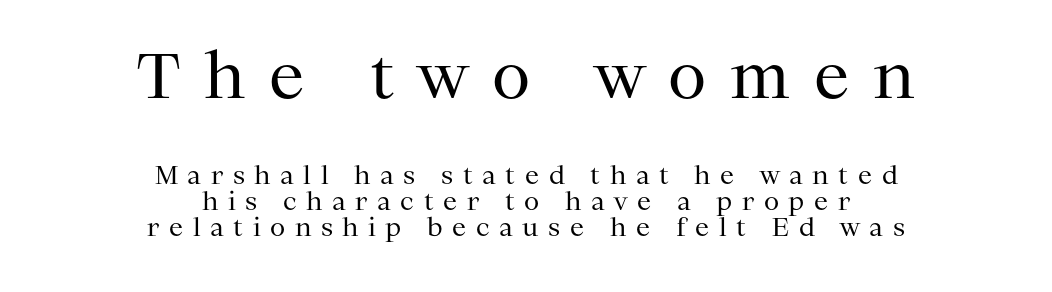
The rendering uses a small line-height, squeezing the rows. How are the letters spaced? Widely, with obvious added tracking. Yep, those are serifs on the letters. Top chunk: large. Bottom chunk: small. Neither beginnings nor endings align; midpoints do. Posture: upright roman.
